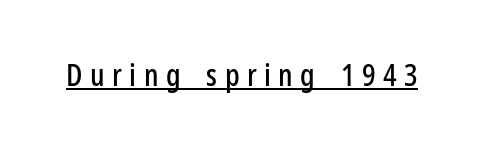
{"serif": "no", "italic": "no", "width": "condensed", "stroke_contrast": "low", "x_height": "medium", "monospaced": "no", "underline": "yes", "letter_spacing": "wide", "letter_spacing_em": 0.24, "glyph_px": 31}
